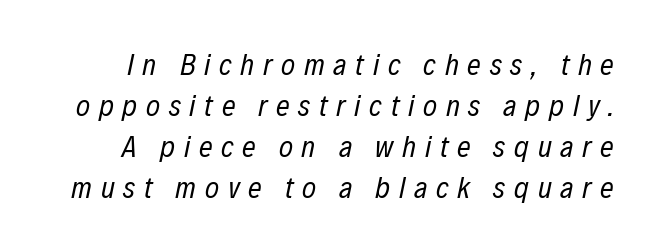
{"italic": "yes", "lean": "right", "slant_degrees": 12, "bold": "no", "weight": "regular", "width": "condensed", "stroke_contrast": "low", "x_height": "medium", "monospaced": "no", "underline": "no", "line_spacing": "normal", "line_spacing_ratio": 1.37, "letter_spacing": "wide", "letter_spacing_em": 0.29, "glyph_px": 30}
